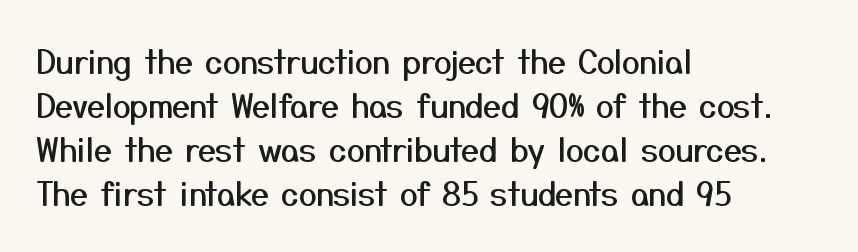
{"serif": "no", "italic": "no", "width": "normal", "stroke_contrast": "medium", "x_height": "medium", "monospaced": "no", "underline": "no", "align": "left", "line_spacing": "normal", "line_spacing_ratio": 1.37, "letter_spacing": "normal", "letter_spacing_em": 0.0, "glyph_px": 32}
